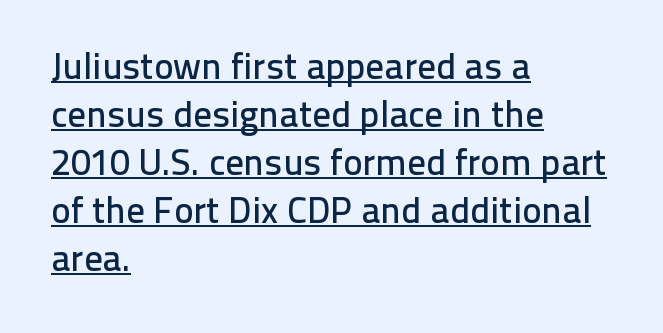
The image shows 37 px sans-serif type, upright; set left-aligned, normal line spacing (1.3x), normal letter spacing, underlined; low stroke contrast and a medium x-height.
